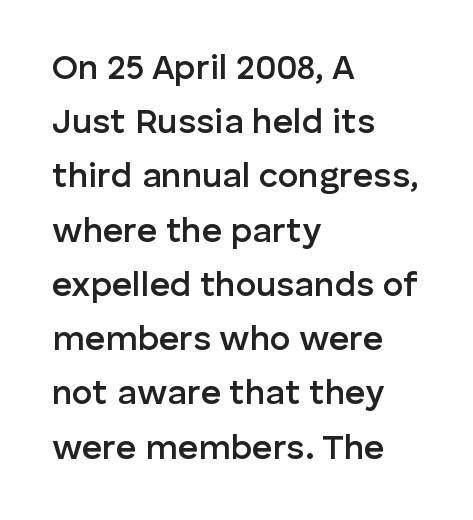
{"serif": "no", "italic": "no", "bold": "semi", "weight": "semibold", "width": "normal", "stroke_contrast": "low", "x_height": "medium", "monospaced": "no", "underline": "no", "align": "left", "line_spacing": "normal", "line_spacing_ratio": 1.55, "letter_spacing": "normal", "letter_spacing_em": 0.0, "glyph_px": 35}
